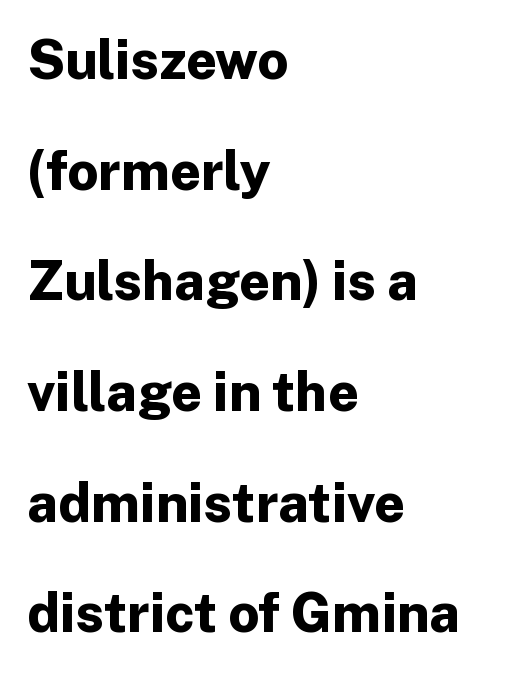
Q: Is the text bold? A: Yes.
Q: Is the text italic (slanted)? A: No, it is upright.
Q: Is the typeface a serif or a sans-serif typeface? A: Sans-serif.
Q: Is the text underlined? A: No.
Q: How is the paragraph aligned? A: Left-aligned.
Q: Is the spacing between letters normal or unusually wide? A: Normal.
Q: Is the spacing between lines tight, normal or loose? A: Loose.
Q: Width (condensed, normal, or wide)? A: Normal.
Q: Stroke contrast? A: Low.
Q: x-height? A: Medium.
Q: Monospaced? A: No.
